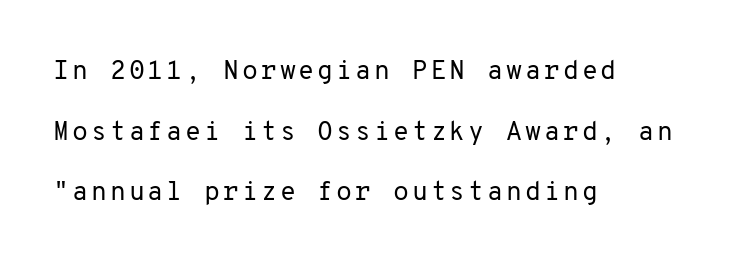
The image shows 26 px text type, upright; set left-aligned, loose line spacing (2.33x), not underlined.
